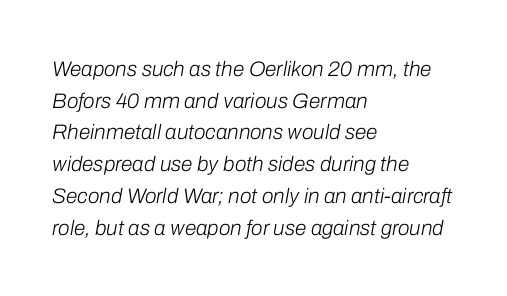
The image shows 21 px text type, italic (leaning right); set left-aligned, normal line spacing (1.51x), normal letter spacing, not underlined.
